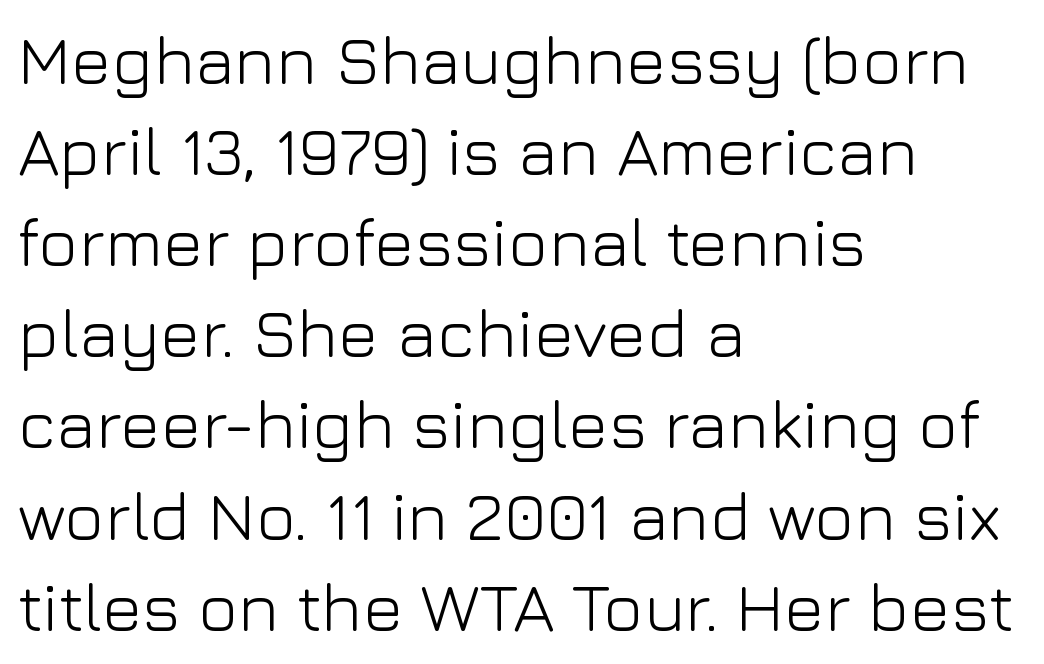
What kind of face is this? One without serifs — a sans. Quick note: underline off. Ordinary non-slanted type is in use. The typesetter chose a ragged-right arrangement here. Tracking here is standard; glyphs follow each other at the usual distance.
